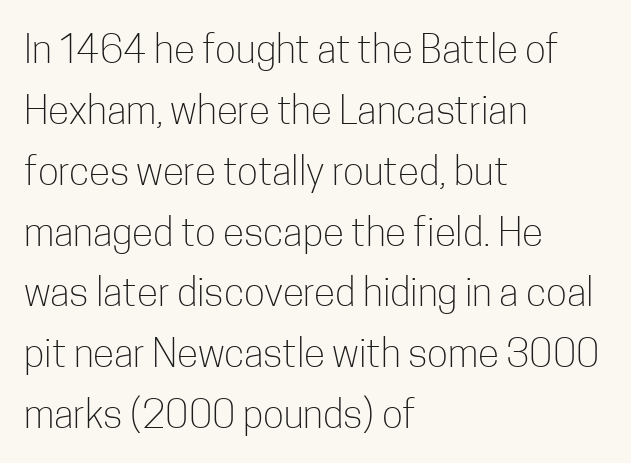
Short note: letters normally spaced. Grotesque or geometric, the face here clearly has no serifs. These lines were composed using upright roman letters. A bare baseline throughout the passage. Heft: none added — not bold. These lines are rendered in a variable-pitch font.
